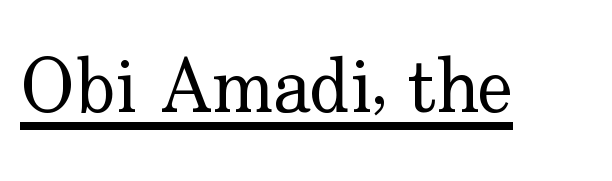
The image shows 75 px regular-weight serif type, upright; set normal letter spacing, underlined; low stroke contrast and a small x-height.
